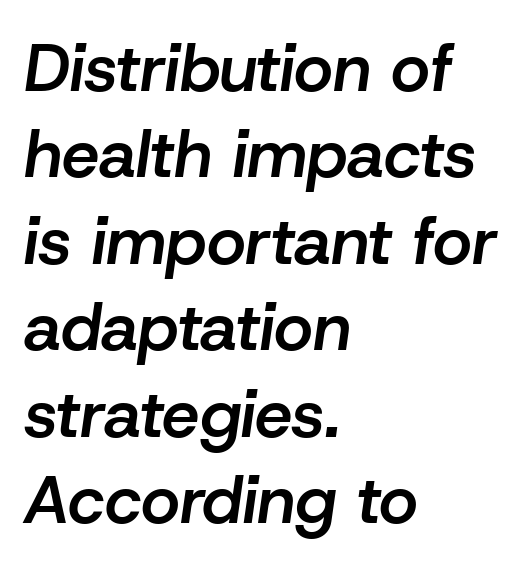
Underlining? Definitely not there. The axis of the letterforms is tilted away from vertical. If you measured baseline to baseline, you'd find a middling distance. You could call the tracking neutral — neither tight nor loose.
